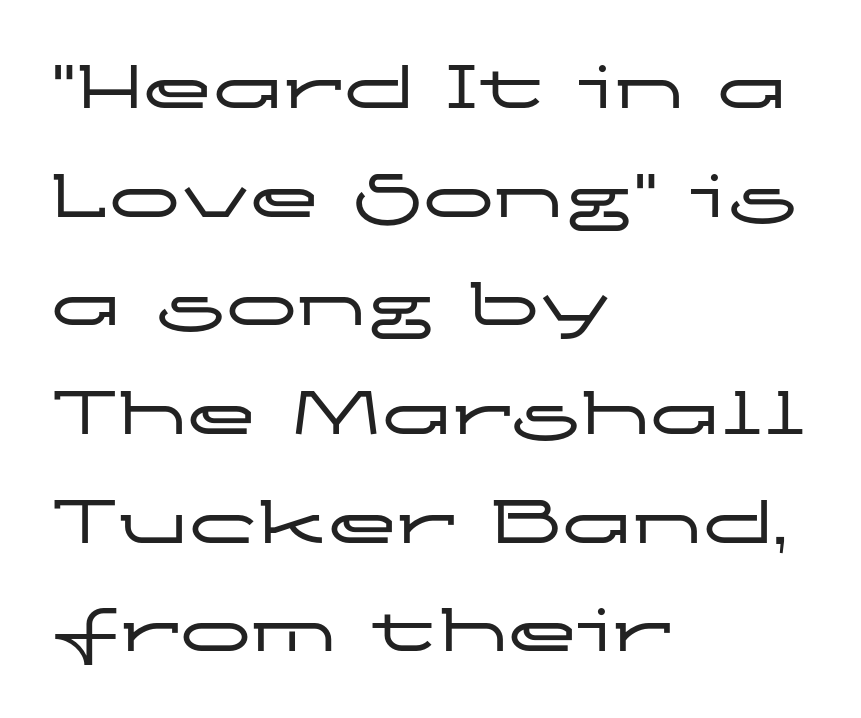
Q: Is the text italic (slanted)? A: No, it is upright.
Q: Is the typeface a serif or a sans-serif typeface? A: Sans-serif.
Q: Is the text underlined? A: No.
Q: How is the paragraph aligned? A: Left-aligned.
Q: Is the spacing between letters normal or unusually wide? A: Normal.
Q: Is the spacing between lines tight, normal or loose? A: Normal.
Q: Width (condensed, normal, or wide)? A: Wide.
Q: Stroke contrast? A: Low.
Q: x-height? A: Medium.
Q: Monospaced? A: No.
